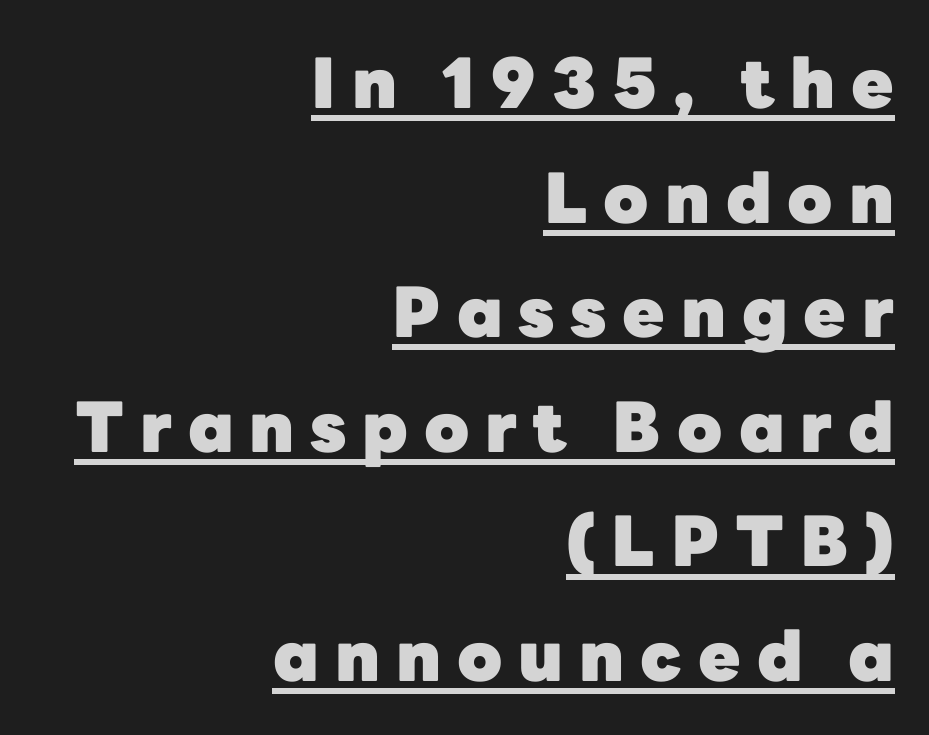
Here the designer chose a conventional face with non-uniform glyph widths. Horizontally, the lines are justified to the trailing edge only. No italicization has been applied; the sample stays upright. One glance says typical: line gaps are just what's usual. How are the letters spaced? Widely, with obvious added tracking.
